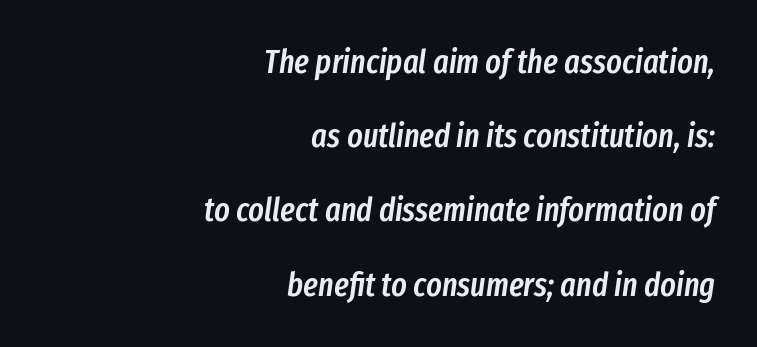
{"italic": "yes", "lean": "right", "slant_degrees": 8, "bold": "semi", "weight": "semibold", "width": "condensed", "stroke_contrast": "low", "x_height": "medium", "monospaced": "no", "underline": "no", "align": "right", "line_spacing": "loose", "line_spacing_ratio": 2.25, "letter_spacing": "normal", "letter_spacing_em": 0.0, "glyph_px": 33}
